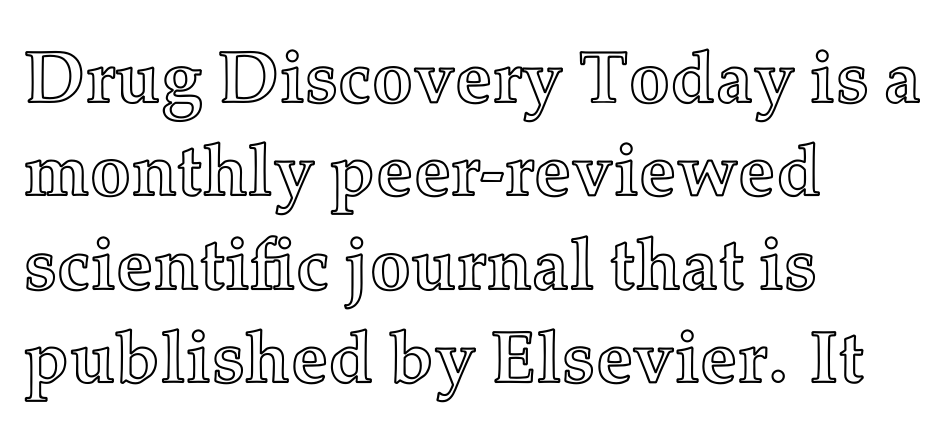
Proportional: the letters do not fall into vertical columns. Where is the straight margin? On the left. The typography opts for an upright posture over an oblique one. Letter spacing: default. Honestly, the row spacing looks completely unremarkable.
